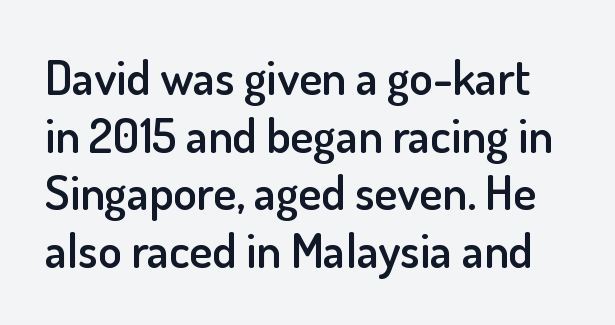
Compared with an ordinary text face, these strokes are moderately heavier — a semibold. You could not count columns in this text — the font is proportionally spaced. Rendered with straight, roman letterforms. Classification — sans serif. The baseline area is clear.
